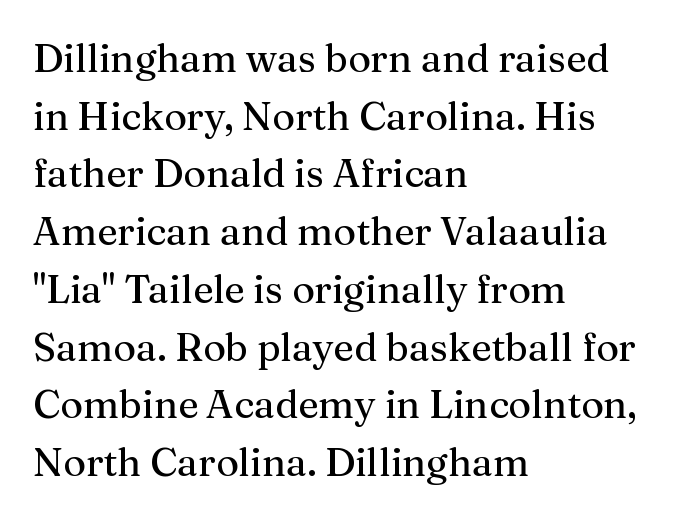
The rendering shows small feet on the letterforms — a serif design. Letter spacing: default. Here the designer chose a conventional face with non-uniform glyph widths. The axis of the letterforms is exactly vertical. Underline: absent.
